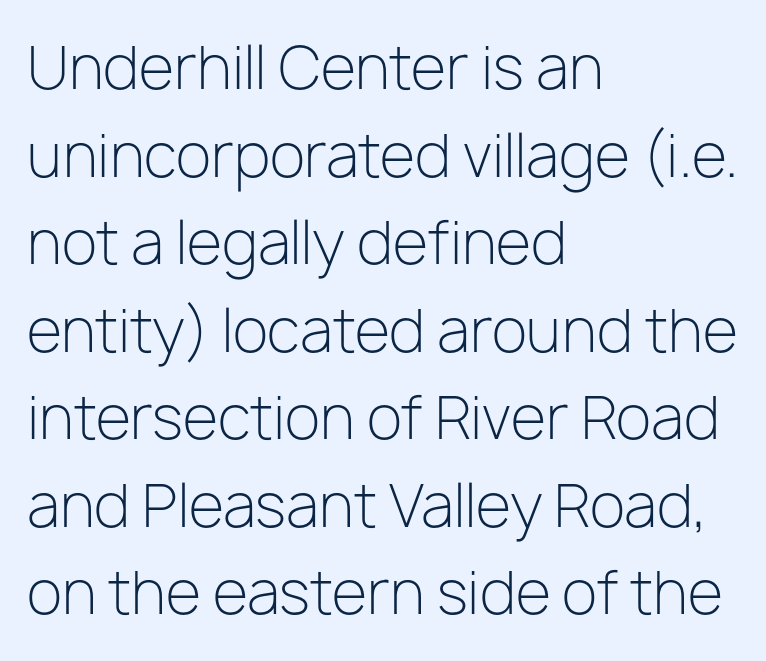
The image shows 58 px light sans-serif type, upright; set left-aligned, normal line spacing (1.51x), normal letter spacing, not underlined; low stroke contrast and a medium x-height.
